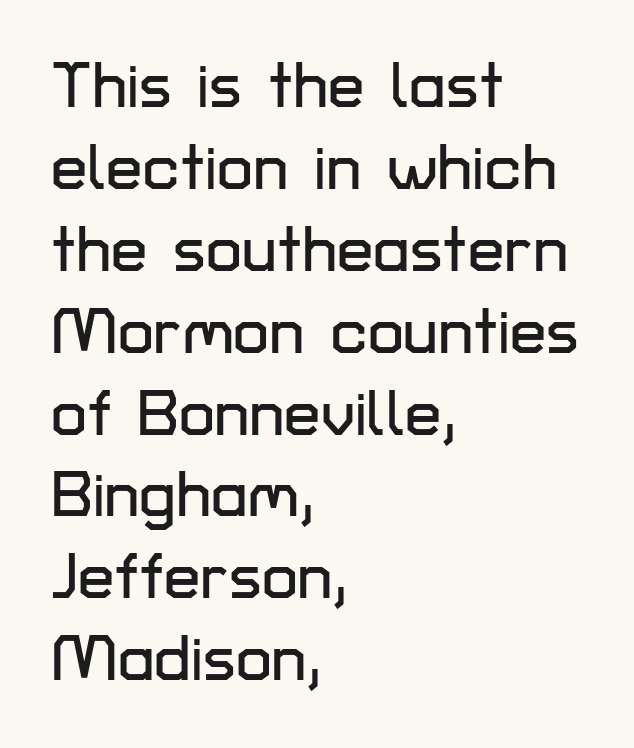
Q: Is the text italic (slanted)? A: No, it is upright.
Q: Is the typeface a serif or a sans-serif typeface? A: Sans-serif.
Q: Is the text underlined? A: No.
Q: How is the paragraph aligned? A: Left-aligned.
Q: Is the spacing between letters normal or unusually wide? A: Normal.
Q: Is the spacing between lines tight, normal or loose? A: Normal.
Q: Width (condensed, normal, or wide)? A: Normal.
Q: Stroke contrast? A: Low.
Q: x-height? A: Medium.
Q: Monospaced? A: No.
